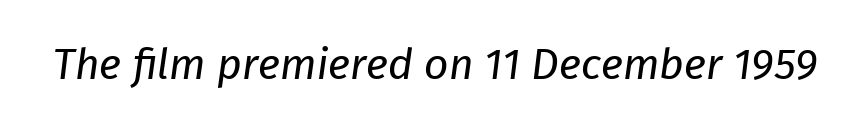
Q: Is the text bold? A: No.
Q: Is the typeface a serif or a sans-serif typeface? A: Sans-serif.
Q: Is the text underlined? A: No.
Q: Is the spacing between letters normal or unusually wide? A: Normal.
Q: Width (condensed, normal, or wide)? A: Normal.
Q: Stroke contrast? A: Low.
Q: x-height? A: Medium.
Q: Monospaced? A: No.
